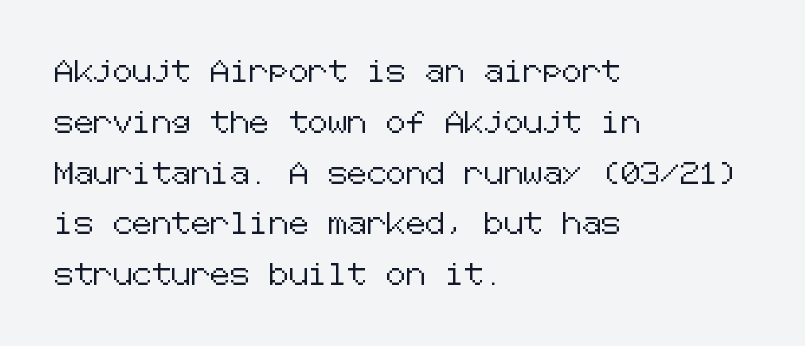
Q: Is the text italic (slanted)? A: No, it is upright.
Q: Is the text underlined? A: No.
Q: How is the paragraph aligned? A: Left-aligned.
Q: Is the spacing between letters normal or unusually wide? A: Normal.
Q: Is the spacing between lines tight, normal or loose? A: Loose.
